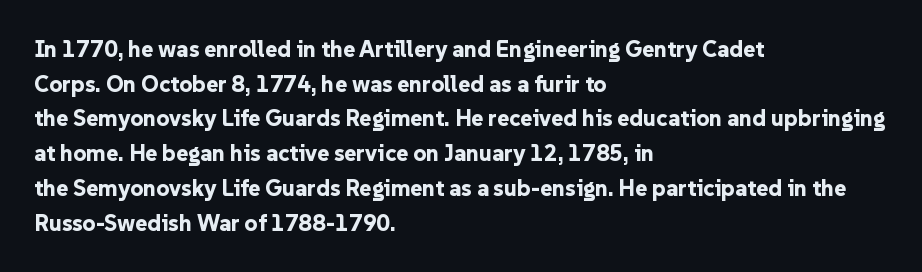
{"italic": "no", "bold": "yes", "underline": "no", "align": "left", "line_spacing": "normal", "line_spacing_ratio": 1.51, "letter_spacing": "normal", "letter_spacing_em": 0.0, "glyph_px": 23}
